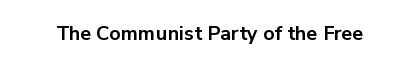
{"italic": "no", "bold": "yes", "underline": "no", "letter_spacing": "normal", "letter_spacing_em": 0.0, "glyph_px": 20}
